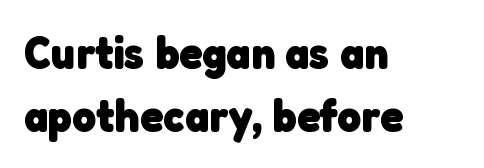
Q: Is the text bold? A: Yes.
Q: Is the typeface a serif or a sans-serif typeface? A: Sans-serif.
Q: Is the text underlined? A: No.
Q: How is the paragraph aligned? A: Left-aligned.
Q: Is the spacing between letters normal or unusually wide? A: Normal.
Q: Is the spacing between lines tight, normal or loose? A: Normal.
Q: Width (condensed, normal, or wide)? A: Normal.
Q: Stroke contrast? A: Low.
Q: x-height? A: Medium.
Q: Monospaced? A: No.
